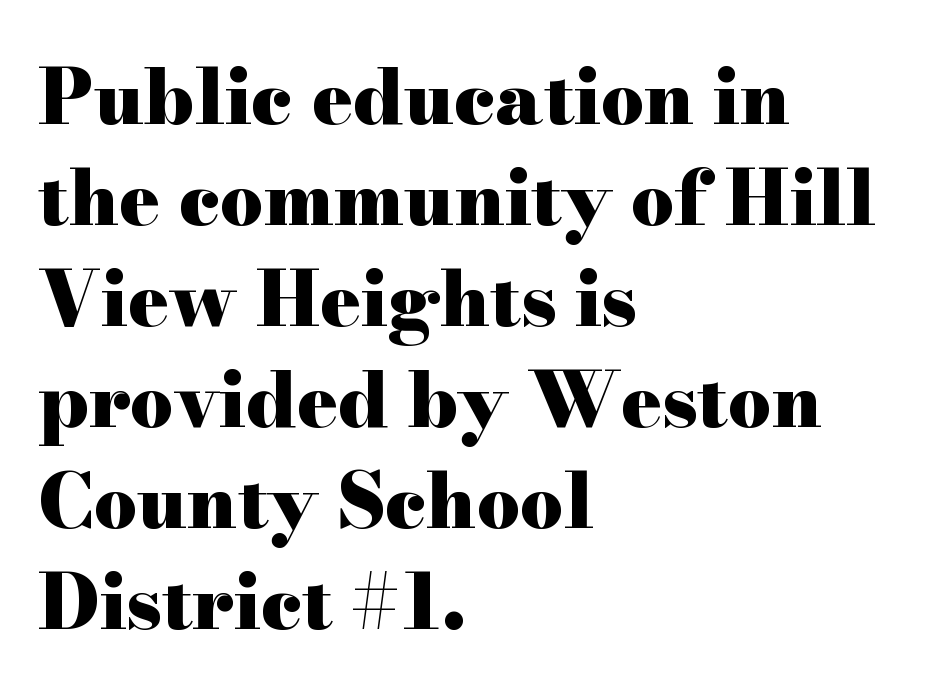
The image shows 76 px heavy, wide serif type, upright; set left-aligned, normal line spacing (1.33x), normal letter spacing, not underlined; high stroke contrast and a small x-height.
